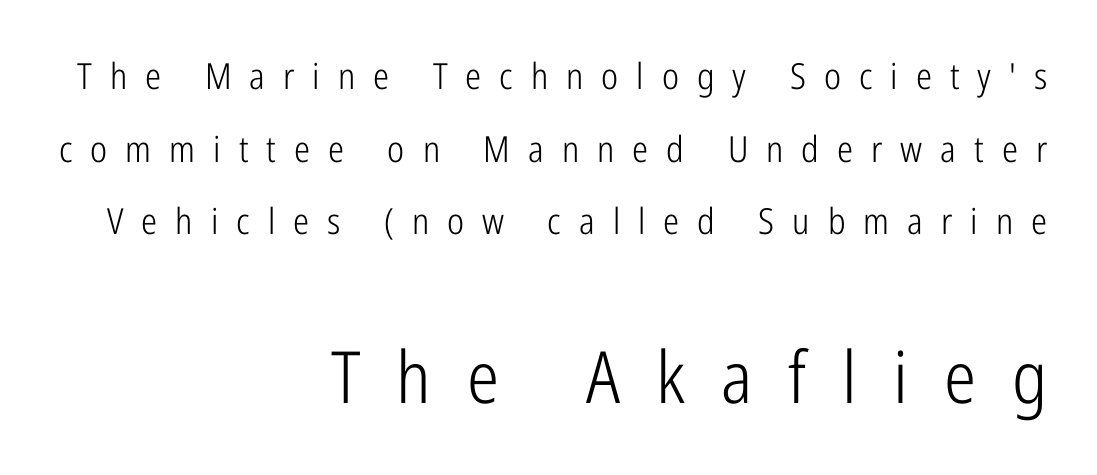
A typesetter would call this proportional, since set widths differ per character. These lines stand farther apart than default settings would place them. Reading top to bottom, the characters get bigger at the block break. Type style note: lacks serifs.
